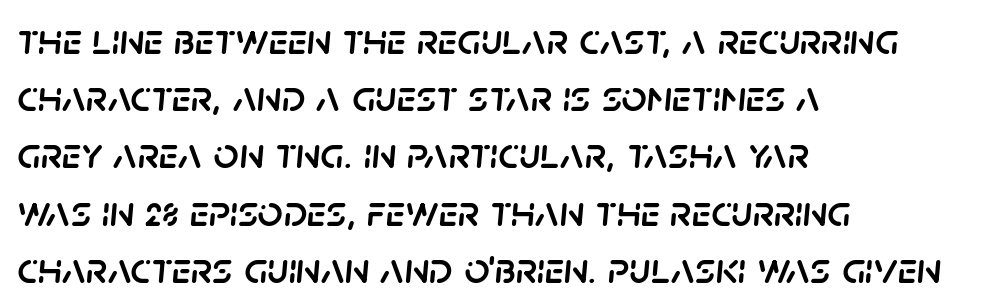
Q: Is the text italic (slanted)? A: Yes, it leans right by about 5 degrees.
Q: Is the text underlined? A: No.
Q: How is the paragraph aligned? A: Left-aligned.
Q: Is the spacing between letters normal or unusually wide? A: Normal.
Q: Is the spacing between lines tight, normal or loose? A: Normal.
Q: Width (condensed, normal, or wide)? A: Normal.
Q: Stroke contrast? A: Low.
Q: x-height? A: Large.
Q: Monospaced? A: No.
